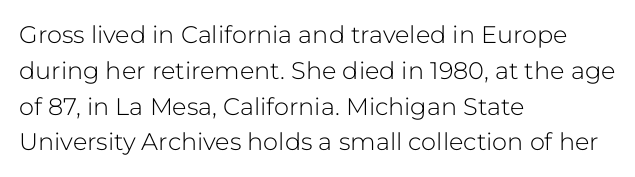
The setting favours the left margin, as ordinary paragraphs usually do. Upright lettering throughout. Letter spacing: default. No chunkiness to these letters — they're not bold.
